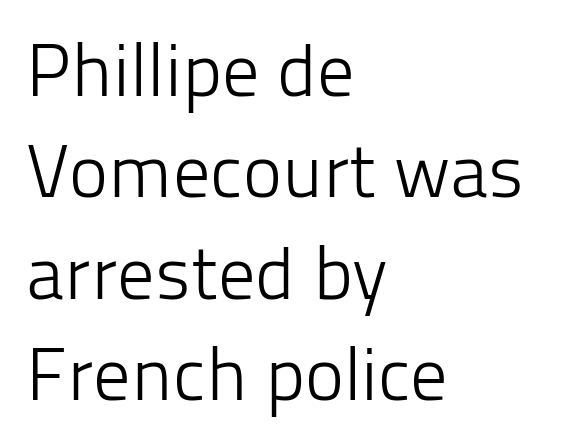
A typesetter would label this face a sans. Do the letters lean? They stand straight. The rendering anchors every line to the left-hand side. Summary of weight: not heavy and not bold. Default kerning and tracking; the words read as compact shapes. In terms of leading, this rendering sits right in the middle.
